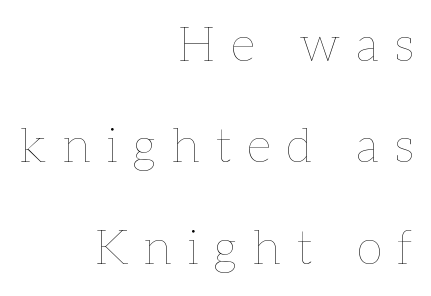
Q: Is the text bold? A: No.
Q: Is the text italic (slanted)? A: No, it is upright.
Q: Is the text underlined? A: No.
Q: How is the paragraph aligned? A: Right-aligned.
Q: Is the spacing between letters normal or unusually wide? A: Unusually wide.
Q: Is the spacing between lines tight, normal or loose? A: Loose.
Q: Width (condensed, normal, or wide)? A: Normal.
Q: Stroke contrast? A: Low.
Q: x-height? A: Medium.
Q: Monospaced? A: No.
